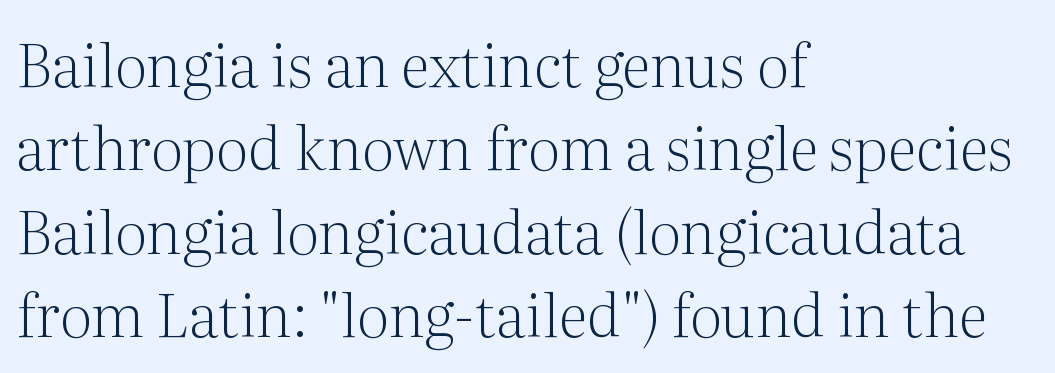
{"serif": "yes", "italic": "no", "bold": "no", "weight": "light", "width": "normal", "stroke_contrast": "medium", "x_height": "medium", "monospaced": "no", "underline": "no", "align": "left", "line_spacing": "normal", "line_spacing_ratio": 1.39, "letter_spacing": "normal", "letter_spacing_em": 0.0, "glyph_px": 60}
